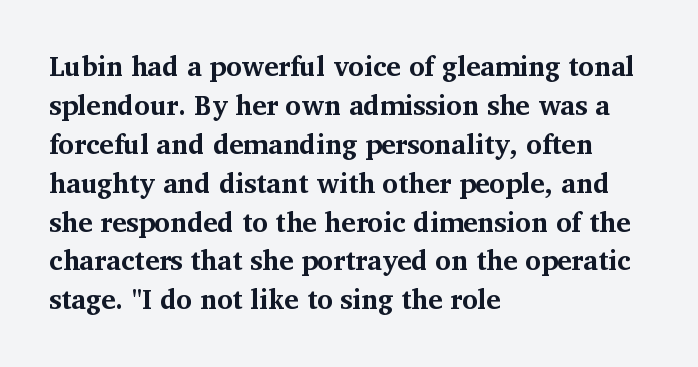
Line starts are locked; line ends wander. On the weight axis this lands at bold, roughly 700. Italic: no, the glyphs are upright roman. Glance below the letters and you will spot only blank space.
